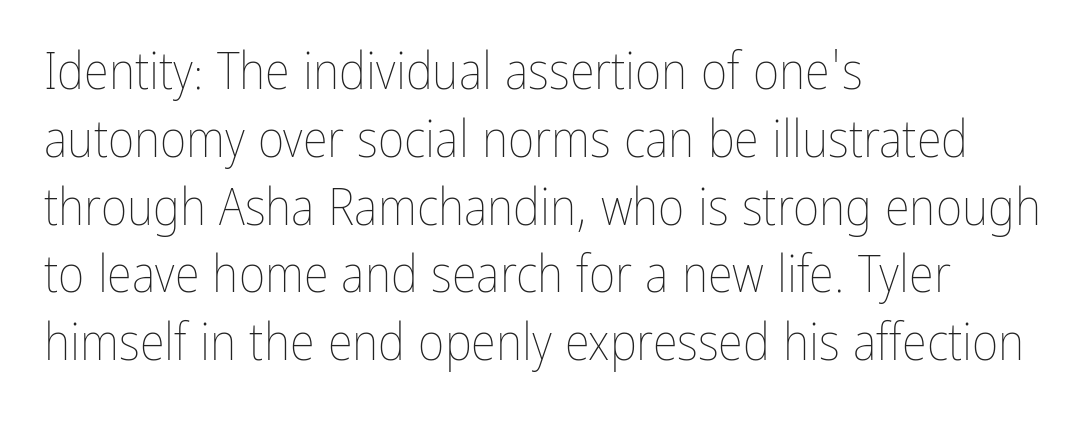
Q: Is the text bold? A: No.
Q: Is the text italic (slanted)? A: No, it is upright.
Q: Is the text underlined? A: No.
Q: How is the paragraph aligned? A: Left-aligned.
Q: Is the spacing between letters normal or unusually wide? A: Normal.
Q: Is the spacing between lines tight, normal or loose? A: Normal.
Q: Width (condensed, normal, or wide)? A: Condensed.
Q: Stroke contrast? A: Low.
Q: x-height? A: Medium.
Q: Monospaced? A: No.
